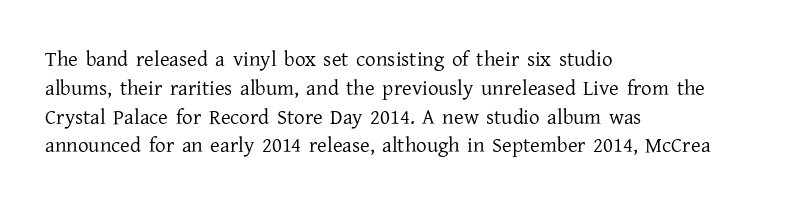
The image shows 21 px text type, upright; set left-aligned, normal line spacing (1.37x), normal letter spacing, not underlined.
